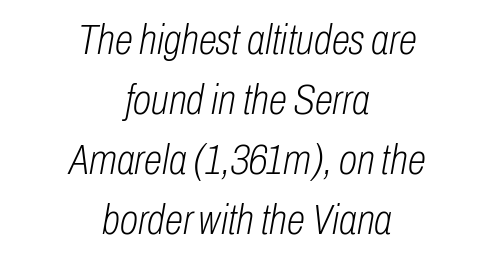
Q: Is the text bold? A: No.
Q: Is the text italic (slanted)? A: Yes, it leans right by about 10 degrees.
Q: Is the text underlined? A: No.
Q: How is the paragraph aligned? A: Centered.
Q: Is the spacing between letters normal or unusually wide? A: Normal.
Q: Is the spacing between lines tight, normal or loose? A: Normal.
Q: Width (condensed, normal, or wide)? A: Condensed.
Q: Stroke contrast? A: Low.
Q: x-height? A: Medium.
Q: Monospaced? A: No.
